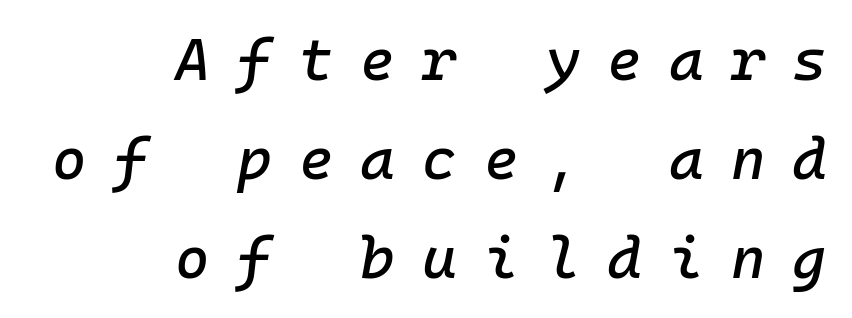
Q: Is the text italic (slanted)? A: Yes, it leans right by about 10 degrees.
Q: Is the text underlined? A: No.
Q: How is the paragraph aligned? A: Right-aligned.
Q: Is the spacing between letters normal or unusually wide? A: Unusually wide.
Q: Is the spacing between lines tight, normal or loose? A: Normal.
Q: Width (condensed, normal, or wide)? A: Normal.
Q: Stroke contrast? A: Low.
Q: x-height? A: Medium.
Q: Monospaced? A: Yes.
